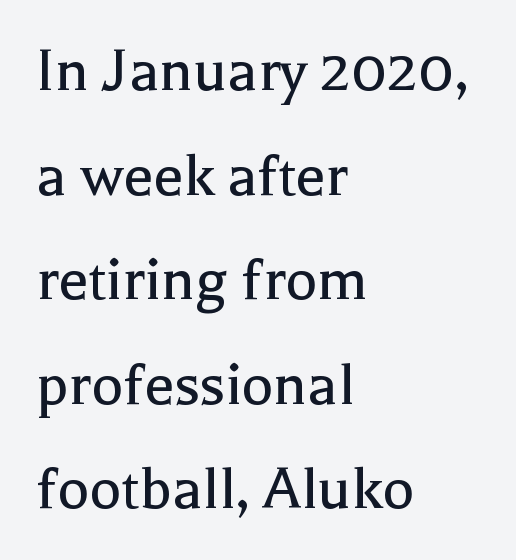
{"serif": "yes", "italic": "no", "bold": "no", "weight": "regular", "width": "normal", "x_height": "medium", "monospaced": "no", "underline": "no", "align": "left", "line_spacing": "normal", "line_spacing_ratio": 1.56, "letter_spacing": "normal", "letter_spacing_em": 0.0, "glyph_px": 67}
